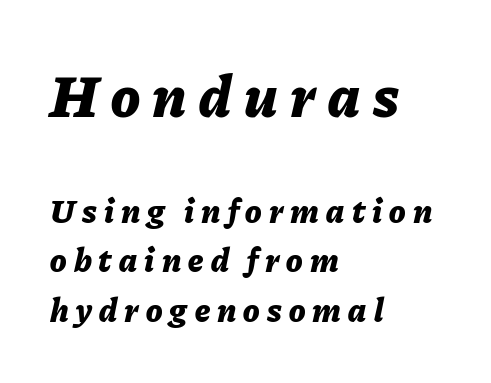
Q: Is the text bold? A: Yes.
Q: Is the text italic (slanted)? A: Yes, it leans right by about 11 degrees.
Q: Is the text underlined? A: No.
Q: How is the paragraph aligned? A: Left-aligned.
Q: Is the spacing between letters normal or unusually wide? A: Unusually wide.
Q: Is the spacing between lines tight, normal or loose? A: Normal.
Q: Which block of text is set in a larger size, the first (top) or the second (bottom)? A: The first (top) one.
Q: Width (condensed, normal, or wide)? A: Normal.
Q: Stroke contrast? A: Low.
Q: x-height? A: Medium.
Q: Monospaced? A: No.
